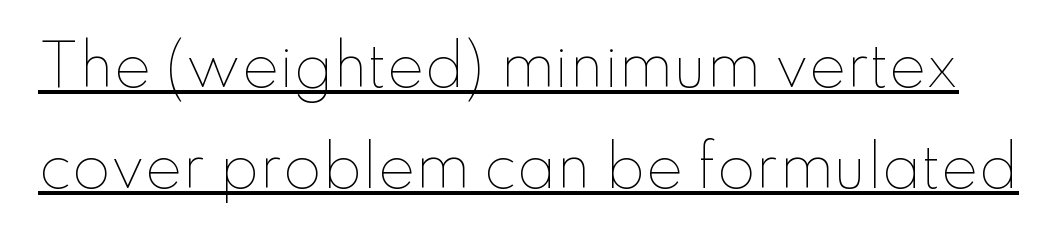
{"italic": "no", "bold": "no", "weight": "thin", "width": "normal", "stroke_contrast": "low", "x_height": "small", "monospaced": "no", "underline": "yes", "line_spacing_ratio": 1.81, "letter_spacing": "normal", "letter_spacing_em": 0.0, "glyph_px": 56}
